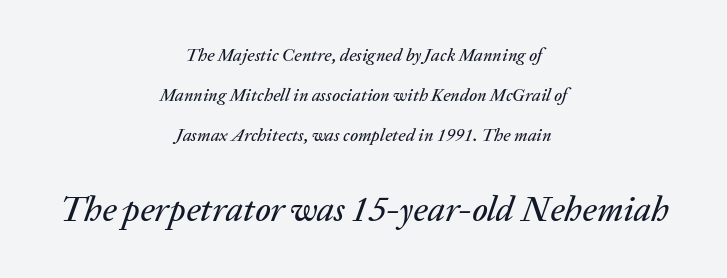
Observe the lean: these are italic letterforms. This sample has the flowing, uneven cadence of proportional lettering. The passage shown has conventional tracking throughout. Any mark beneath the type? The region is blank. Bigger letters appear in the bottom chunk; the top chunk is reduced. A centered setting, common on invitations and titles, is used for this passage.
